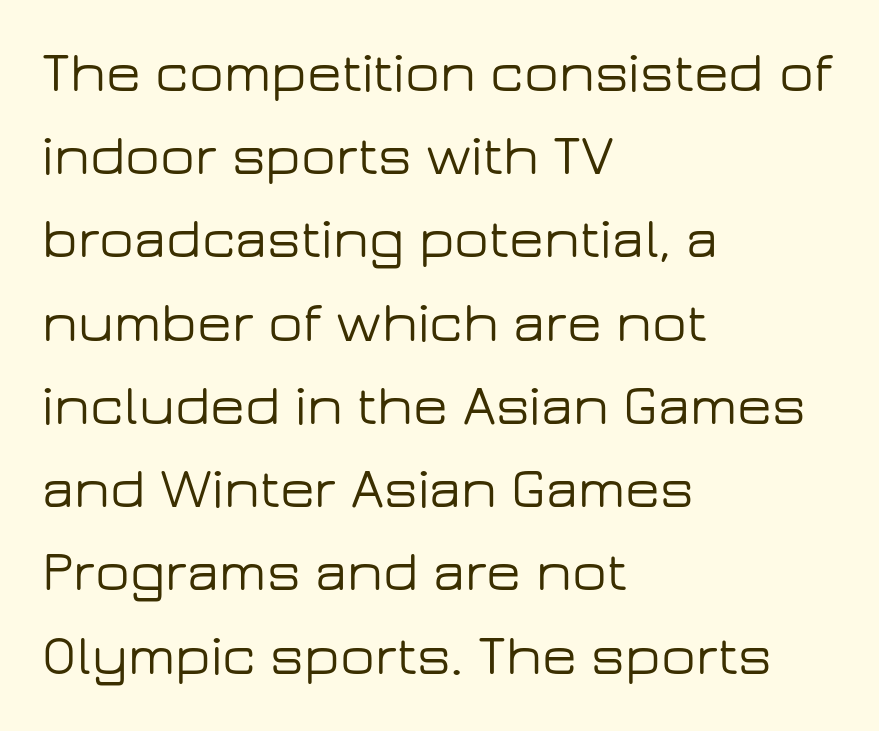
{"serif": "no", "italic": "no", "width": "wide", "stroke_contrast": "low", "x_height": "medium", "monospaced": "no", "underline": "no", "align": "left", "line_spacing": "normal", "line_spacing_ratio": 1.46, "letter_spacing": "normal", "letter_spacing_em": 0.0, "glyph_px": 57}
